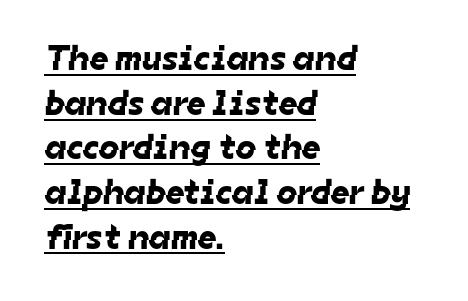
Q: Is the typeface a serif or a sans-serif typeface? A: Sans-serif.
Q: Is the text underlined? A: Yes.
Q: How is the paragraph aligned? A: Left-aligned.
Q: Is the spacing between letters normal or unusually wide? A: Normal.
Q: Width (condensed, normal, or wide)? A: Normal.
Q: Stroke contrast? A: Low.
Q: x-height? A: Medium.
Q: Monospaced? A: No.
